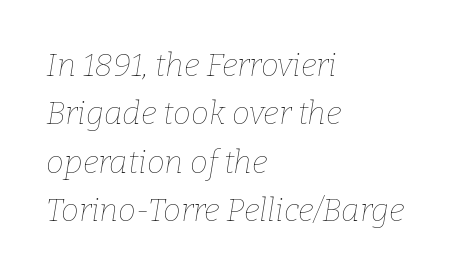
The image shows 32 px thin type, italic (leaning right); set left-aligned, normal line spacing (1.51x), normal letter spacing, not underlined; low stroke contrast and a medium x-height.
